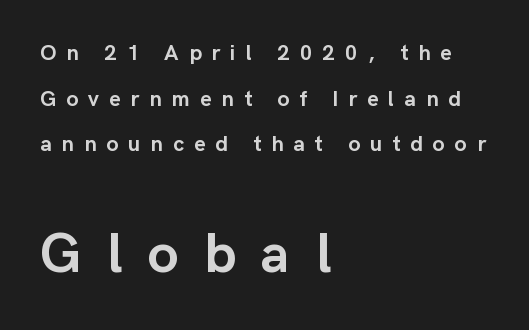
Serifs: no, the terminals of the letterforms are clean. This sample has the flowing, uneven cadence of proportional lettering. Chunky letters — that's bold for sure. A classic flush-left, rag-right setting is used for this passage.
